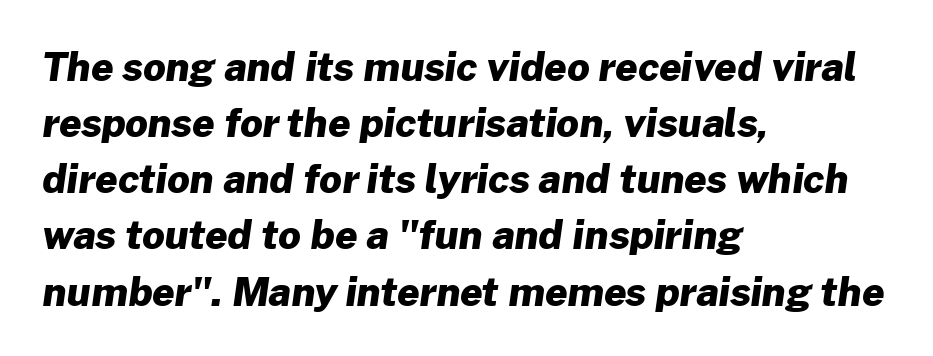
Q: Is the text bold? A: Yes.
Q: Is the typeface a serif or a sans-serif typeface? A: Sans-serif.
Q: Is the text underlined? A: No.
Q: How is the paragraph aligned? A: Left-aligned.
Q: Is the spacing between letters normal or unusually wide? A: Normal.
Q: Is the spacing between lines tight, normal or loose? A: Normal.
Q: Width (condensed, normal, or wide)? A: Normal.
Q: Stroke contrast? A: Low.
Q: x-height? A: Medium.
Q: Monospaced? A: No.
